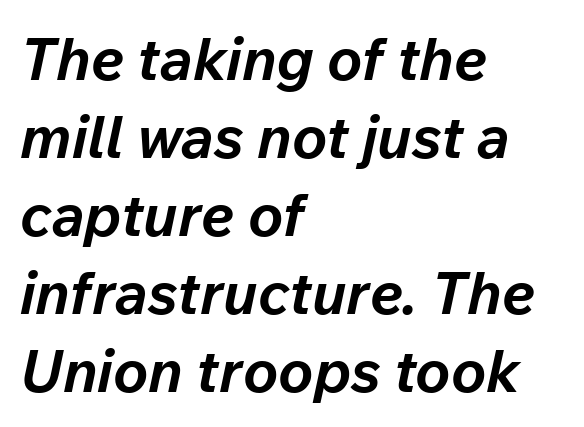
Vertical spacing — default. The passage shown is not underscored anywhere. Note the varied advance widths — an 'i' is clearly narrower than an 'm'. The lines in this sample share a left origin and differ only in where they stop.
